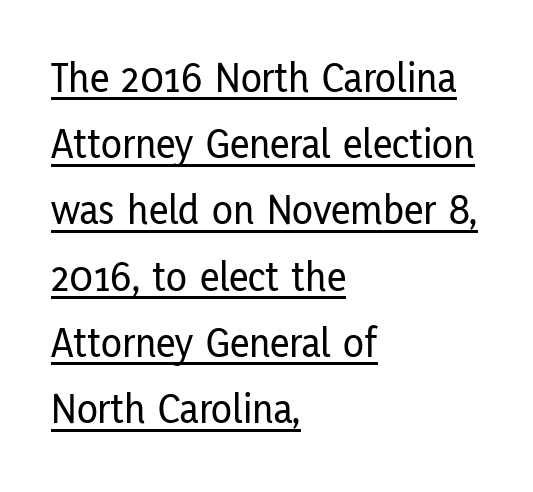
{"serif": "no", "italic": "no", "width": "condensed", "stroke_contrast": "low", "x_height": "medium", "monospaced": "no", "underline": "yes", "align": "left", "line_spacing": "normal", "line_spacing_ratio": 1.54, "letter_spacing": "normal", "letter_spacing_em": 0.0, "glyph_px": 43}
